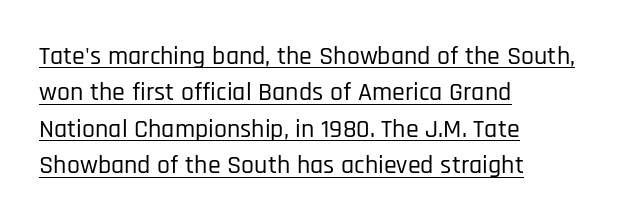
Descenders here cross a horizontal rule under the line. There is no visible air inserted between adjacent glyphs. Caption: multi-line text, flush left, ragged right. In terms of leading, this rendering sits right in the middle. Posture: vertical.
